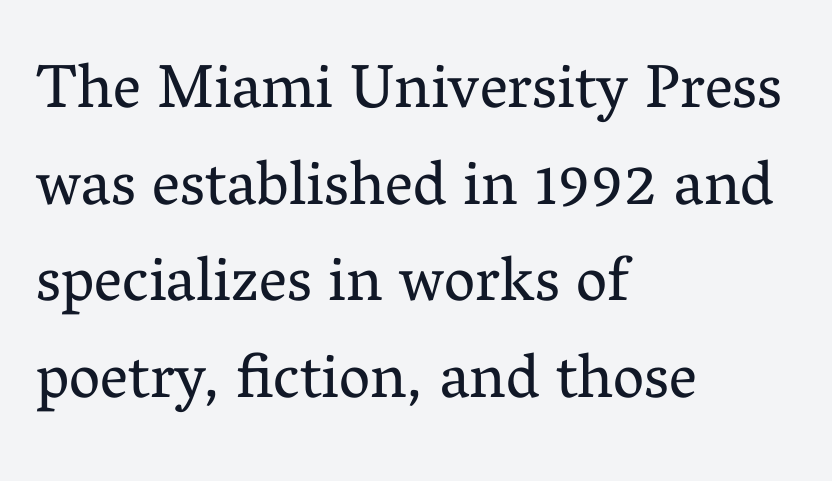
The image shows 62 px regular-weight serif type, upright; set left-aligned, normal line spacing (1.56x), normal letter spacing, not underlined; medium stroke contrast and a medium x-height.
